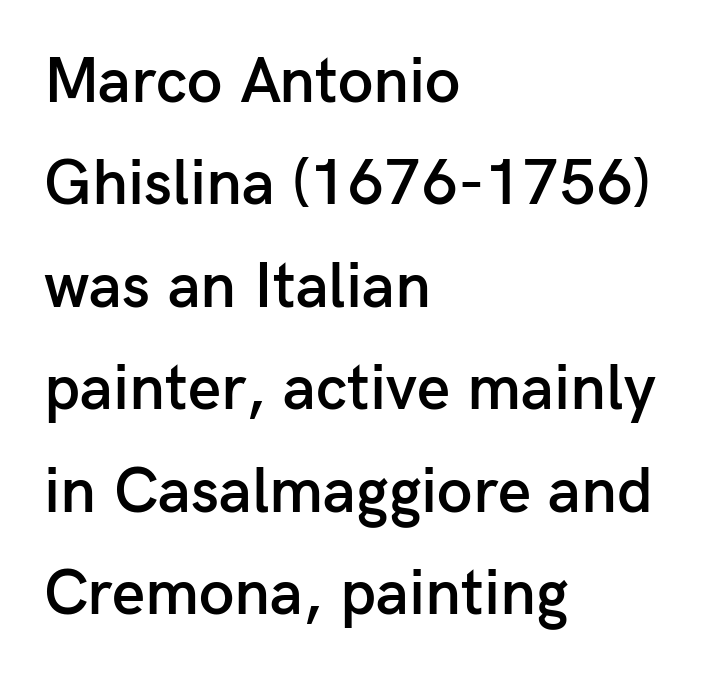
The image shows 64 px semibold sans-serif type, upright; set left-aligned, normal line spacing (1.6x), normal letter spacing, not underlined; low stroke contrast and a medium x-height.
